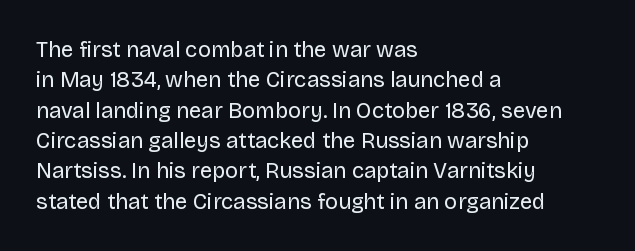
A quiet, ordinary-to-light weight characterises the typeface. The text block is weighted toward the left margin, trailing off unevenly rightward. This rendering leaves character spacing at its baseline value. Characters remain perfectly vertical along every line. The strip under each line holds only bare page.
